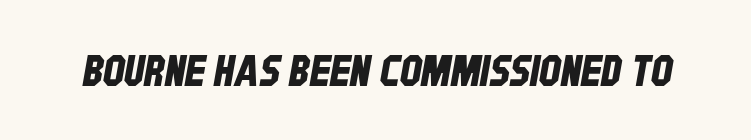
Q: Is the typeface a serif or a sans-serif typeface? A: Sans-serif.
Q: Is the text underlined? A: No.
Q: Is the spacing between letters normal or unusually wide? A: Normal.
Q: Width (condensed, normal, or wide)? A: Condensed.
Q: Stroke contrast? A: Low.
Q: x-height? A: Large.
Q: Monospaced? A: No.
